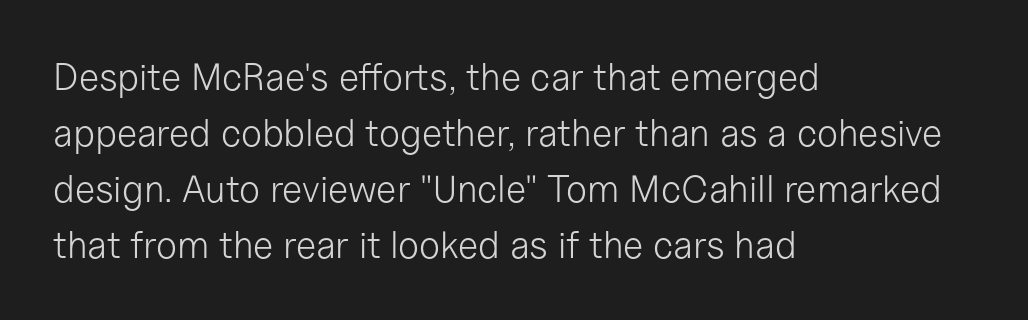
Q: Is the text bold? A: No.
Q: Is the text italic (slanted)? A: No, it is upright.
Q: Is the typeface a serif or a sans-serif typeface? A: Sans-serif.
Q: Is the text underlined? A: No.
Q: How is the paragraph aligned? A: Left-aligned.
Q: Is the spacing between letters normal or unusually wide? A: Normal.
Q: Is the spacing between lines tight, normal or loose? A: Normal.
Q: Width (condensed, normal, or wide)? A: Normal.
Q: Stroke contrast? A: Low.
Q: x-height? A: Medium.
Q: Monospaced? A: No.
